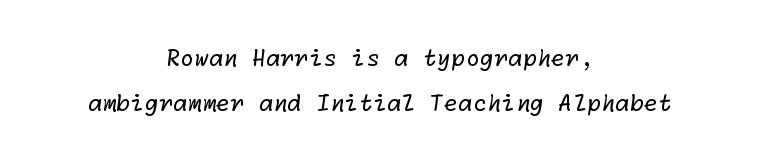
The image shows 23 px text type; set centered, loose line spacing (1.94x), normal letter spacing, not underlined.
